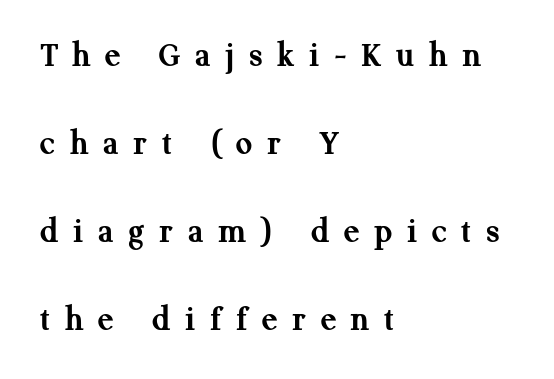
Q: Is the text bold? A: Yes.
Q: Is the text italic (slanted)? A: No, it is upright.
Q: Is the typeface a serif or a sans-serif typeface? A: Serif.
Q: Is the text underlined? A: No.
Q: How is the paragraph aligned? A: Left-aligned.
Q: Is the spacing between letters normal or unusually wide? A: Unusually wide.
Q: Is the spacing between lines tight, normal or loose? A: Loose.
Q: Width (condensed, normal, or wide)? A: Normal.
Q: Stroke contrast? A: Medium.
Q: x-height? A: Medium.
Q: Monospaced? A: No.
